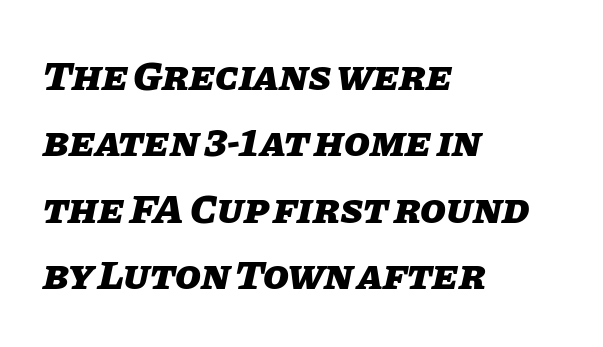
Baseline-to-baseline distance is the conventional proportion of letter height. The passage shown is typed in a proportional face where columns would drift. Observe the lean: these are italic letterforms. Any mark beneath the type? The region is blank. Strokes here are thick enough to call this a true bold. A typesetter would call this zero additional tracking.
